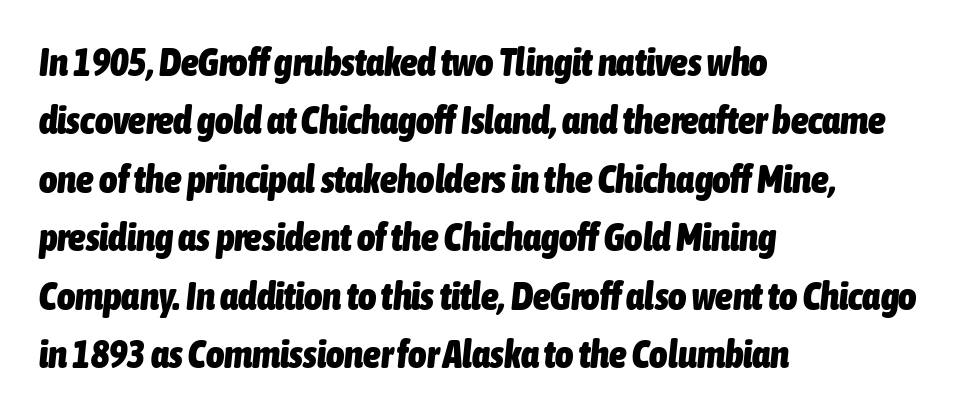
The image shows 39 px heavy, condensed type, italic (leaning right); set left-aligned, normal line spacing (1.5x), normal letter spacing, not underlined; low stroke contrast and a medium x-height.
